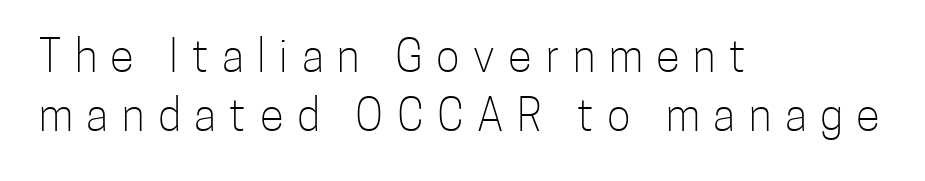
The image shows 44 px light, condensed sans-serif type, upright; set left-aligned, normal line spacing (1.33x), unusually wide letter spacing (+0.31 em), not underlined; low stroke contrast and a medium x-height.
